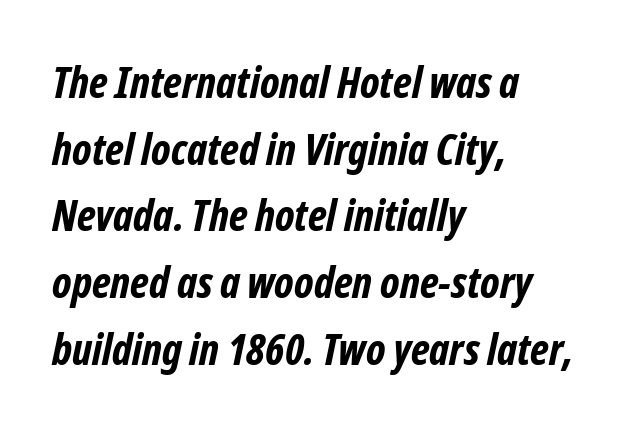
Honestly, the row spacing looks completely unremarkable. Reading down the block, your eye returns to a fixed left position each line. Classification — sans serif. The face used here is proportionally spaced, like ordinary book or web type. The passage shown has conventional tracking throughout. Heavy, bold letterforms.
